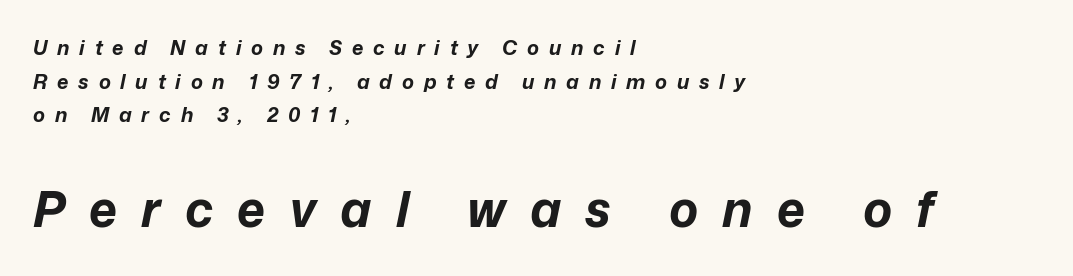
{"italic": "yes", "lean": "right", "slant_degrees": 12, "bold": "yes", "weight": "bold", "width": "normal", "stroke_contrast": "low", "x_height": "medium", "monospaced": "no", "underline": "no", "align": "left", "line_spacing": "normal", "line_spacing_ratio": 1.68, "letter_spacing": "wide", "letter_spacing_em": 0.49, "larger_block": "second", "size_ratio": 2.45, "glyph_px": 49}
